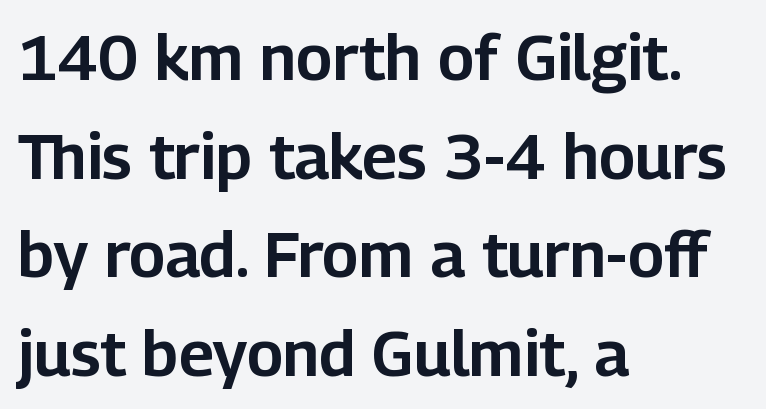
{"serif": "no", "italic": "no", "width": "normal", "stroke_contrast": "low", "x_height": "medium", "monospaced": "no", "underline": "no", "align": "left", "line_spacing": "normal", "line_spacing_ratio": 1.54, "letter_spacing": "normal", "letter_spacing_em": 0.0, "glyph_px": 64}
